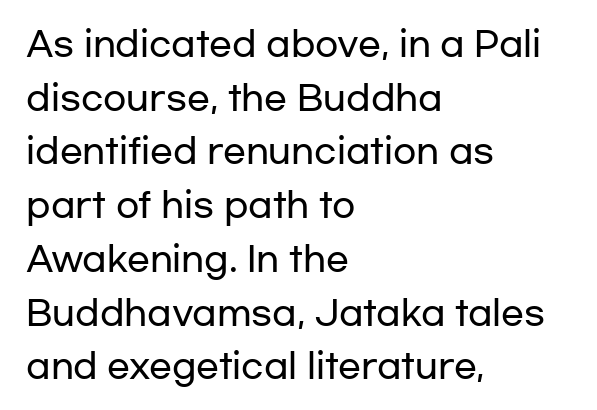
The image shows 34 px wide sans-serif type, upright; set left-aligned, normal line spacing (1.58x), normal letter spacing, not underlined; low stroke contrast and a medium x-height.
